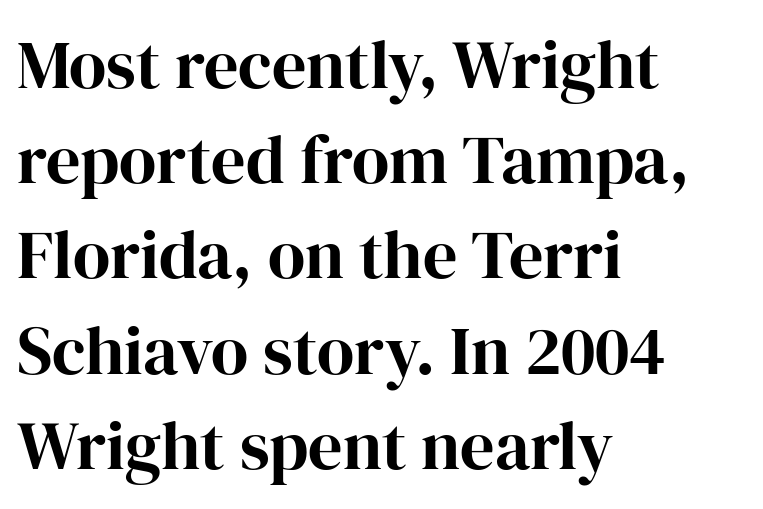
{"serif": "yes", "italic": "no", "width": "normal", "stroke_contrast": "high", "x_height": "medium", "monospaced": "no", "underline": "no", "align": "left", "line_spacing": "normal", "line_spacing_ratio": 1.4, "letter_spacing": "normal", "letter_spacing_em": 0.0, "glyph_px": 68}
